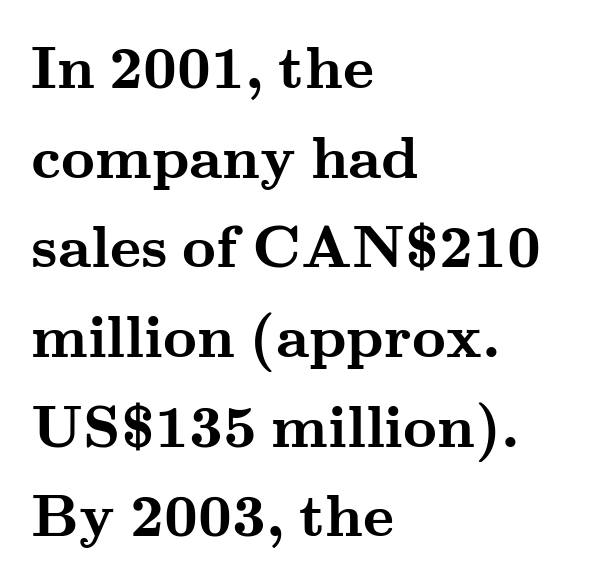
Q: Is the text bold? A: Yes.
Q: Is the text italic (slanted)? A: No, it is upright.
Q: Is the typeface a serif or a sans-serif typeface? A: Serif.
Q: Is the text underlined? A: No.
Q: How is the paragraph aligned? A: Left-aligned.
Q: Is the spacing between letters normal or unusually wide? A: Normal.
Q: Is the spacing between lines tight, normal or loose? A: Normal.
Q: Width (condensed, normal, or wide)? A: Wide.
Q: Stroke contrast? A: Medium.
Q: x-height? A: Small.
Q: Monospaced? A: No.
